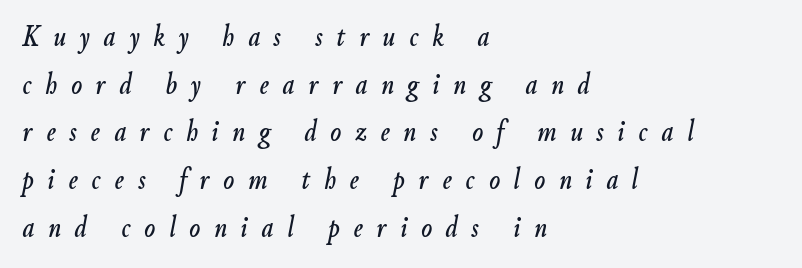
{"italic": "yes", "lean": "right", "slant_degrees": 9, "width": "condensed", "stroke_contrast": "low", "x_height": "small", "monospaced": "no", "underline": "no", "align": "left", "line_spacing": "normal", "line_spacing_ratio": 1.49, "letter_spacing": "wide", "letter_spacing_em": 0.43, "glyph_px": 32}
